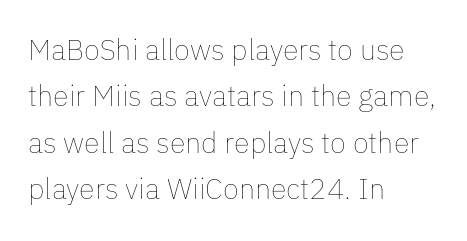
The image shows 29 px thin type, upright; set left-aligned, normal line spacing (1.6x), normal letter spacing, not underlined; low stroke contrast and a medium x-height.
